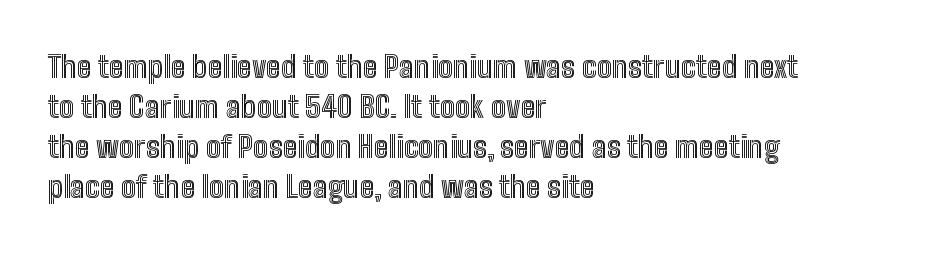
The image shows 30 px condensed type, upright; set left-aligned, normal line spacing (1.33x), normal letter spacing, not underlined; a medium x-height.
